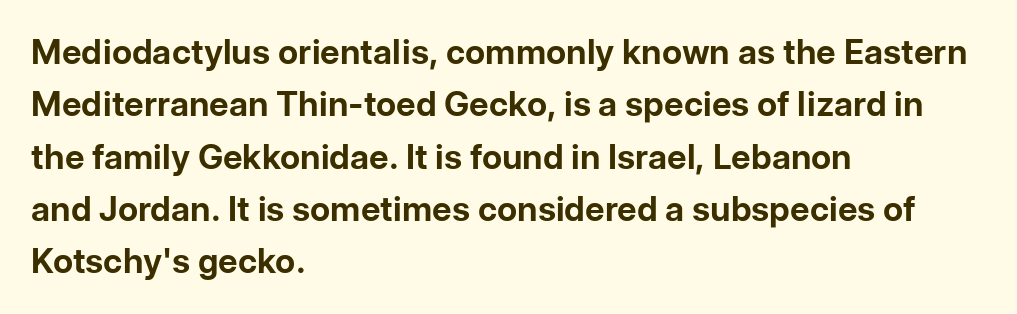
Q: Is the text bold? A: Yes.
Q: Is the text italic (slanted)? A: No, it is upright.
Q: Is the typeface a serif or a sans-serif typeface? A: Sans-serif.
Q: Is the text underlined? A: No.
Q: How is the paragraph aligned? A: Left-aligned.
Q: Is the spacing between letters normal or unusually wide? A: Normal.
Q: Is the spacing between lines tight, normal or loose? A: Normal.
Q: Width (condensed, normal, or wide)? A: Normal.
Q: Stroke contrast? A: Low.
Q: x-height? A: Medium.
Q: Monospaced? A: No.
